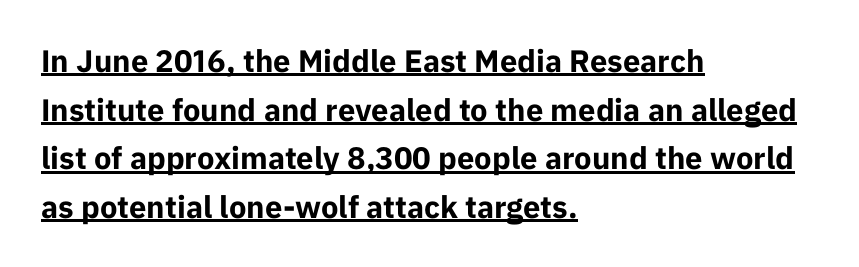
You could not count columns in this text — the font is proportionally spaced. Evenly set lines give the paragraph a standard silhouette. Ascenders rise straight up at ninety degrees. Is there an underline? Yes — a line sits under the letters. The strokes are fattened all the way to bold.
